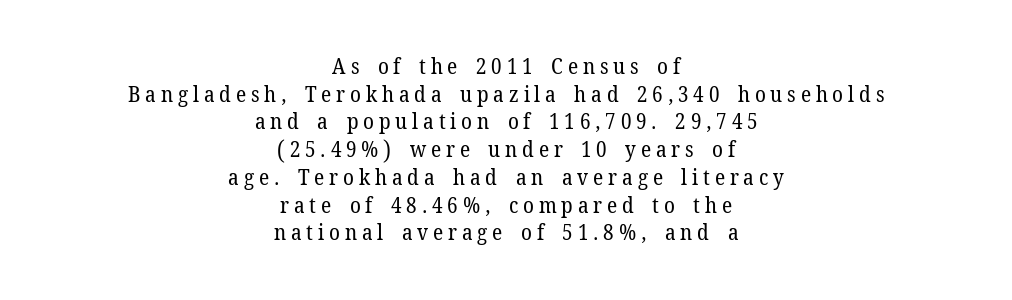
Q: Is the text bold? A: No.
Q: Is the text italic (slanted)? A: No, it is upright.
Q: Is the text underlined? A: No.
Q: How is the paragraph aligned? A: Centered.
Q: Is the spacing between letters normal or unusually wide? A: Unusually wide.
Q: Is the spacing between lines tight, normal or loose? A: Normal.
